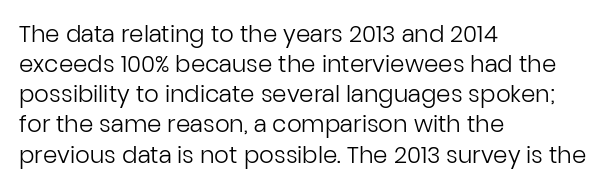
Teacher's note: observe the even left margin — that is flush-left alignment. Does extra space separate the letters? No, they use regular spacing. In terms of posture, this sample is upright. The glyphs are unaccompanied by any horizontal stroke below them. The lines sit at an ordinary, default distance from one another.
